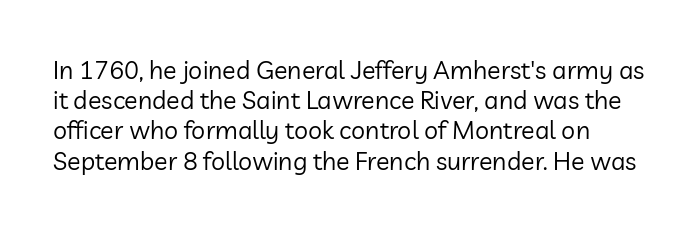
{"italic": "no", "bold": "no", "underline": "no", "line_spacing_ratio": 1.21, "letter_spacing": "normal", "letter_spacing_em": 0.0, "glyph_px": 25}
